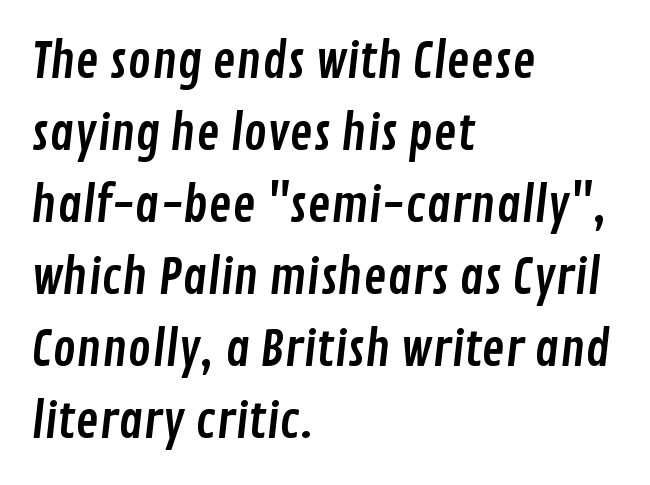
Q: Is the typeface a serif or a sans-serif typeface? A: Sans-serif.
Q: Is the text underlined? A: No.
Q: How is the paragraph aligned? A: Left-aligned.
Q: Is the spacing between letters normal or unusually wide? A: Normal.
Q: Is the spacing between lines tight, normal or loose? A: Normal.
Q: Width (condensed, normal, or wide)? A: Condensed.
Q: Stroke contrast? A: Low.
Q: x-height? A: Medium.
Q: Monospaced? A: No.
